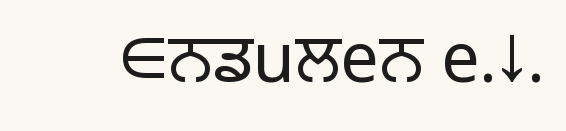
Q: Is the text bold? A: No.
Q: Is the text italic (slanted)? A: No, it is upright.
Q: Is the typeface a serif or a sans-serif typeface? A: Sans-serif.
Q: Is the text underlined? A: No.
Q: Is the spacing between letters normal or unusually wide? A: Normal.
Q: Width (condensed, normal, or wide)? A: Normal.
Q: Stroke contrast? A: Low.
Q: x-height? A: Medium.
Q: Monospaced? A: No.
